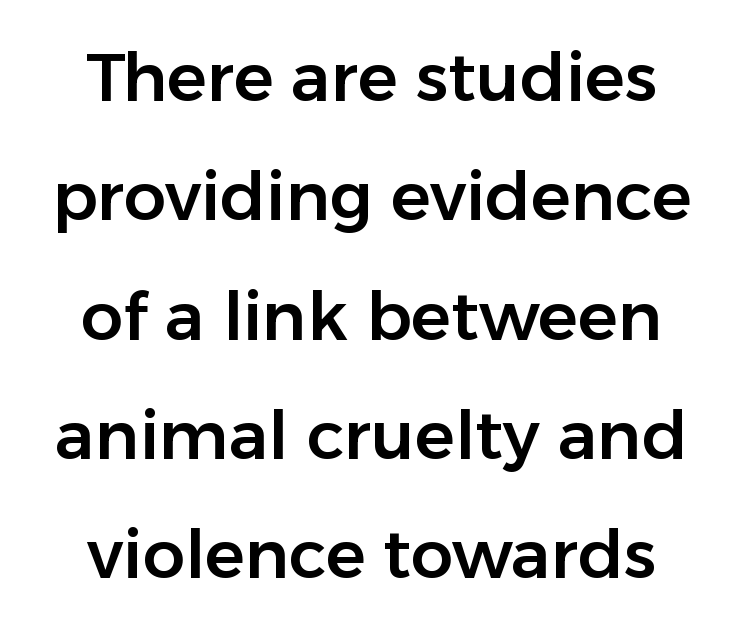
Honestly, there is no underline to notice here at all. The rendering uses natural spacing where letterforms have individual widths. What kind of face is this? One without serifs — a sans. No italicization has been applied; the sample stays upright. Honestly, the letter spacing is just normal — you wouldn't notice it.
